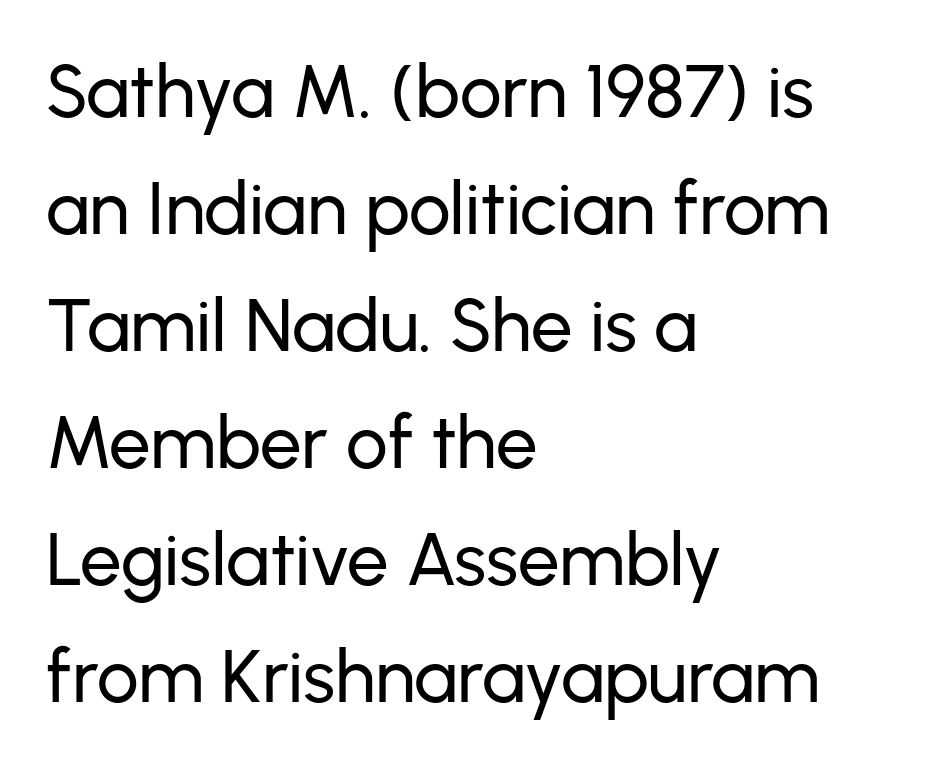
Rule under the text: the space is simply empty. Stroke terminals: plain, sans-serif. Reading down the column, the eye jumps a familiar distance to each next line. How are the letters spaced? Ordinarily, with no added tracking. A classic flush-left, rag-right setting is used for this passage.
